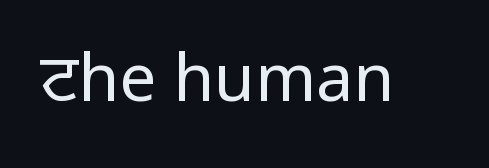
The weight would be labelled regular, book, light, or lighter still. Nobody touched the tracking dial on this one. The face used here is a sans, in the tradition of grotesques and geometrics. Unmarked baselines from the first word to the last. Think of a printed novel: that variable character pitch is what you see here. It's the straight-up-and-down kind of type.
